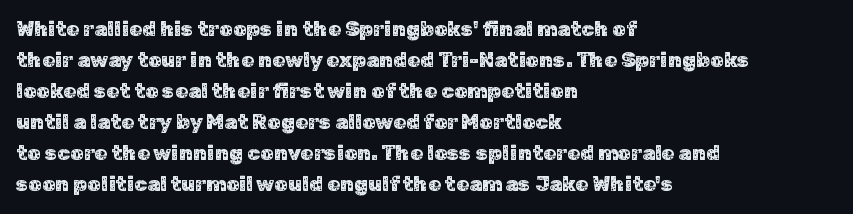
The image shows 21 px text type, upright; set left-aligned, normal line spacing (1.48x), normal letter spacing, not underlined.
